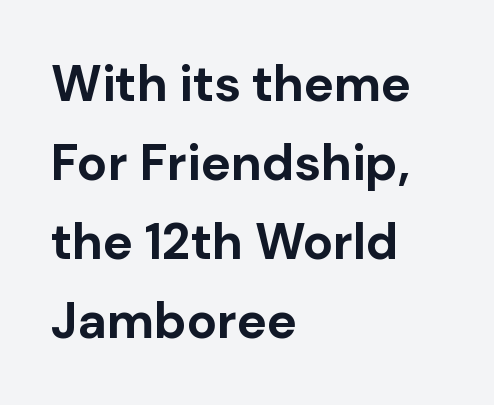
The image shows 50 px bold sans-serif type, upright; set left-aligned, normal line spacing (1.58x), normal letter spacing, not underlined; low stroke contrast and a medium x-height.
